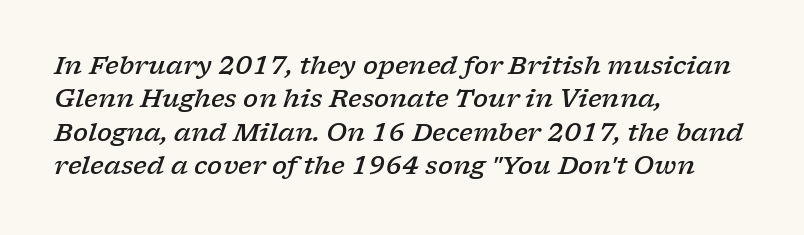
Style check: oblique. Caption: multi-line text, flush left, ragged right. A normal amount of white space separates one row of letters from the next. The font is running at a semibold setting, under full bold.
